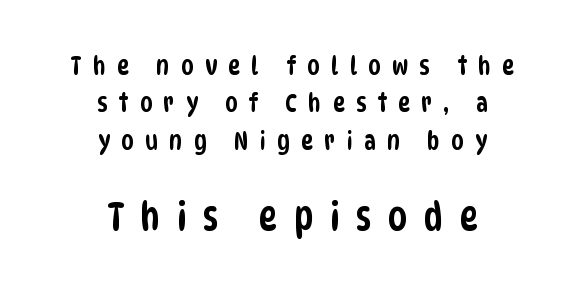
Q: Is the typeface a serif or a sans-serif typeface? A: Sans-serif.
Q: Is the text underlined? A: No.
Q: How is the paragraph aligned? A: Centered.
Q: Is the spacing between letters normal or unusually wide? A: Unusually wide.
Q: Is the spacing between lines tight, normal or loose? A: Normal.
Q: Which block of text is set in a larger size, the first (top) or the second (bottom)? A: The second (bottom) one.
Q: Width (condensed, normal, or wide)? A: Condensed.
Q: Stroke contrast? A: Low.
Q: x-height? A: Large.
Q: Monospaced? A: No.
